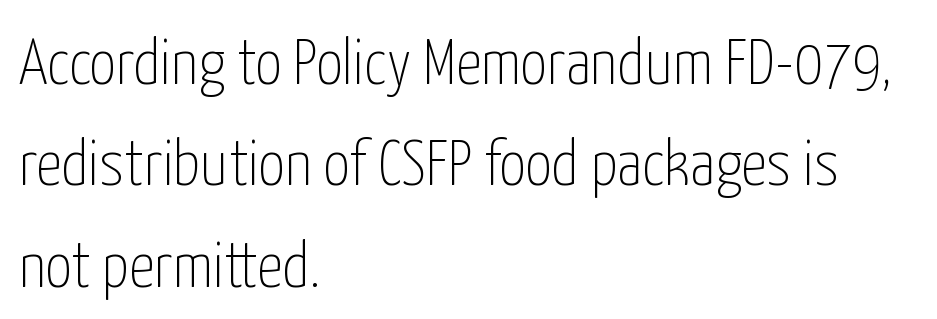
Q: Is the text bold? A: No.
Q: Is the text italic (slanted)? A: No, it is upright.
Q: Is the typeface a serif or a sans-serif typeface? A: Sans-serif.
Q: Is the text underlined? A: No.
Q: How is the paragraph aligned? A: Left-aligned.
Q: Is the spacing between letters normal or unusually wide? A: Normal.
Q: Is the spacing between lines tight, normal or loose? A: Normal.
Q: Width (condensed, normal, or wide)? A: Condensed.
Q: Stroke contrast? A: Low.
Q: x-height? A: Medium.
Q: Monospaced? A: No.
